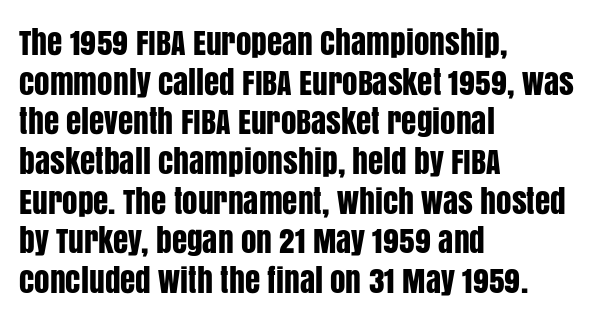
Q: Is the text italic (slanted)? A: No, it is upright.
Q: Is the typeface a serif or a sans-serif typeface? A: Sans-serif.
Q: Is the text underlined? A: No.
Q: How is the paragraph aligned? A: Left-aligned.
Q: Is the spacing between letters normal or unusually wide? A: Normal.
Q: Is the spacing between lines tight, normal or loose? A: Normal.
Q: Width (condensed, normal, or wide)? A: Condensed.
Q: Stroke contrast? A: Low.
Q: x-height? A: Large.
Q: Monospaced? A: No.
